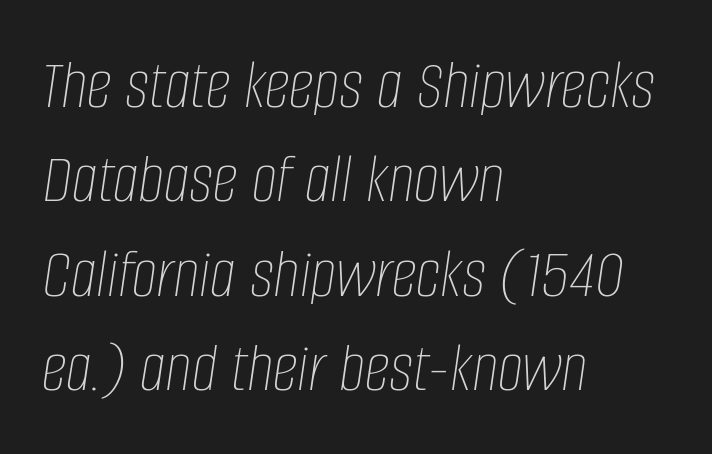
{"italic": "yes", "lean": "right", "slant_degrees": 8, "bold": "no", "weight": "thin", "width": "condensed", "stroke_contrast": "low", "x_height": "large", "monospaced": "no", "underline": "no", "align": "left", "line_spacing": "normal", "line_spacing_ratio": 1.31, "letter_spacing": "normal", "letter_spacing_em": 0.0, "glyph_px": 72}
